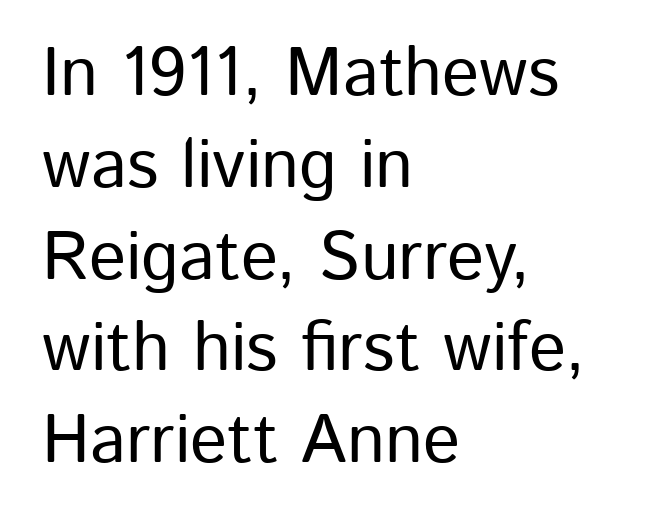
{"serif": "no", "italic": "no", "width": "normal", "stroke_contrast": "low", "x_height": "medium", "monospaced": "no", "underline": "no", "align": "left", "line_spacing": "normal", "line_spacing_ratio": 1.33, "letter_spacing": "normal", "letter_spacing_em": 0.0, "glyph_px": 69}
